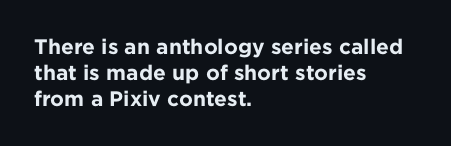
Q: Is the text bold? A: Yes.
Q: Is the text italic (slanted)? A: No, it is upright.
Q: Is the text underlined? A: No.
Q: How is the paragraph aligned? A: Left-aligned.
Q: Is the spacing between letters normal or unusually wide? A: Normal.
Q: Is the spacing between lines tight, normal or loose? A: Normal.
